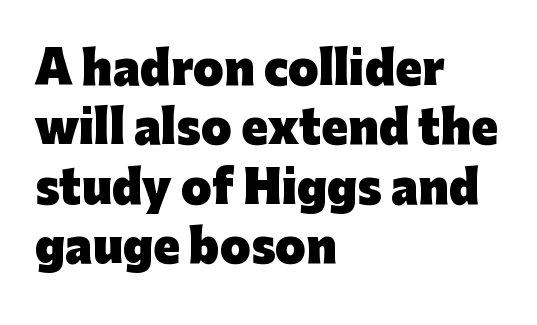
Bare-footed words on every line. The rendering keeps characters at their native spacing. A student would call this left alignment; a typographer would say flush left, rag right. Type style note: lacks serifs.
